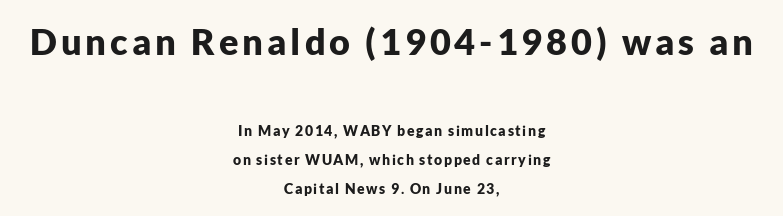
Spacing verdict: proportional, widths tailored to each character. The passage shown is not underscored anywhere. A student would call this center alignment; a typographer would say set centered. Loosely led — the rows are spread out. Italic: no, the glyphs are upright roman. How heavy is the stroke? Heavy — this is a bold.
